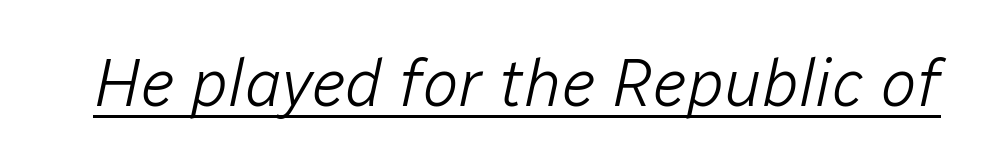
Q: Is the text bold? A: No.
Q: Is the text italic (slanted)? A: Yes, it leans right by about 12 degrees.
Q: Is the text underlined? A: Yes.
Q: Is the spacing between letters normal or unusually wide? A: Normal.
Q: Width (condensed, normal, or wide)? A: Normal.
Q: Stroke contrast? A: Low.
Q: x-height? A: Medium.
Q: Monospaced? A: No.
